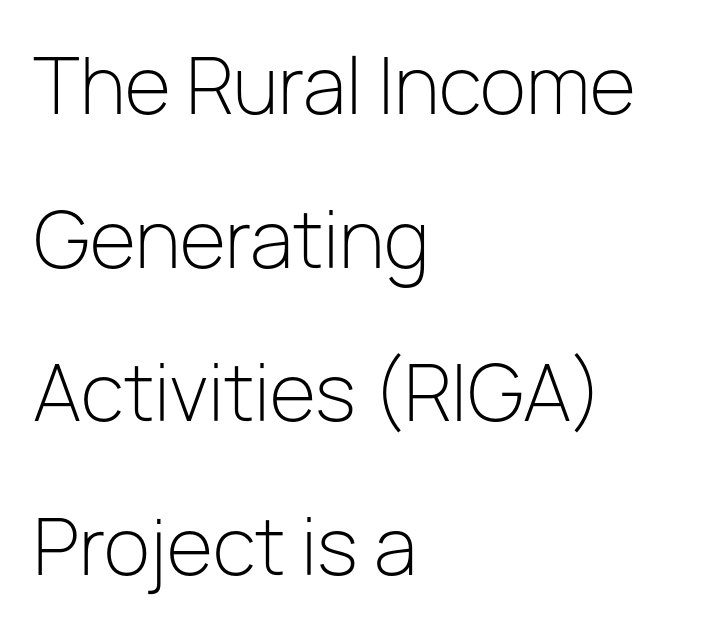
Q: Is the text bold? A: No.
Q: Is the text italic (slanted)? A: No, it is upright.
Q: Is the typeface a serif or a sans-serif typeface? A: Sans-serif.
Q: Is the text underlined? A: No.
Q: How is the paragraph aligned? A: Left-aligned.
Q: Is the spacing between letters normal or unusually wide? A: Normal.
Q: Is the spacing between lines tight, normal or loose? A: Loose.
Q: Width (condensed, normal, or wide)? A: Normal.
Q: Stroke contrast? A: Low.
Q: x-height? A: Medium.
Q: Monospaced? A: No.
